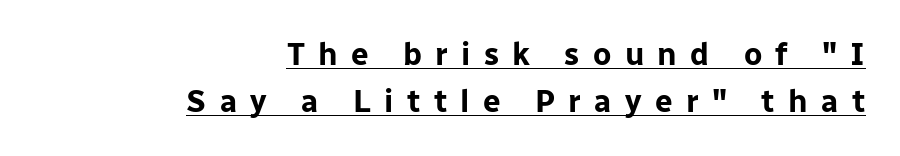
A student would call this right alignment; a typographer would say flush right, rag left. It's the straight-up-and-down kind of type. The rendering uses natural spacing where letterforms have individual widths. Compared with typical paragraphs, the rows here are spaced about the same. What weight is shown? A full bold with thick strokes. The glyphs are accompanied by a horizontal stroke just below them.
